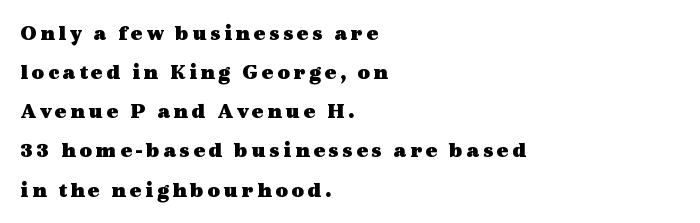
The baseline area is clear. These lines are set flush left with a ragged right edge. Designer's note — italics off, roman on. The sample has been set heavy, in full bold.
